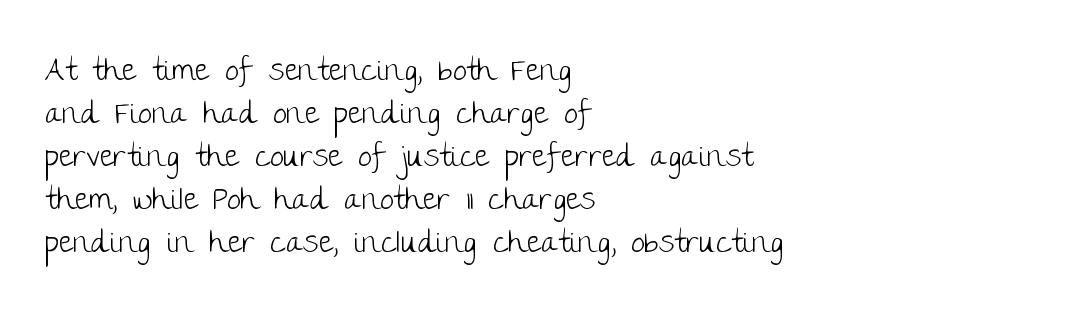
No chunkiness to these letters — they're not bold. You could call the tracking neutral — neither tight nor loose. Posture: straight, roman, zero tilt. These lines sit exactly where default settings would place them.
